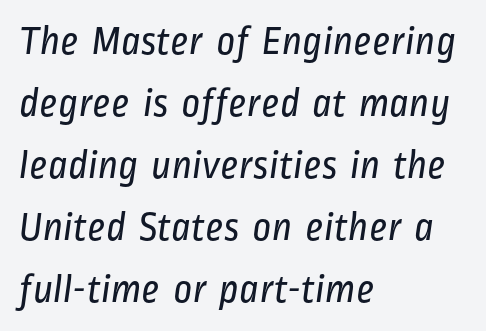
The image shows 41 px regular-weight, condensed sans-serif type; set left-aligned, normal line spacing (1.51x), normal letter spacing, not underlined; low stroke contrast and a medium x-height.
